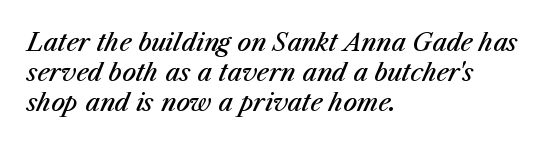
The image shows 24 px text type, italic (leaning right); set left-aligned, line spacing 1.24x, normal letter spacing, not underlined.
